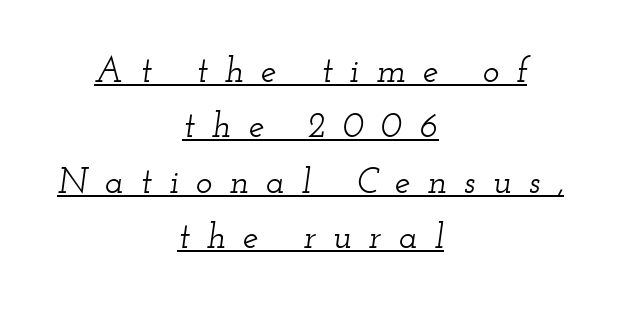
The image shows 35 px wide serif type, italic (leaning right); set centered, normal line spacing (1.58x), unusually wide letter spacing (+0.49 em), underlined; low stroke contrast and a small x-height.
